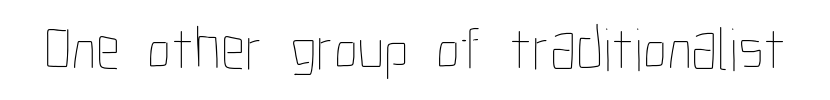
Here the designer chose a conventional face with non-uniform glyph widths. Stems here are at most as thick as an everyday book face. Unmarked baselines from the first word to the last. Rendered with straight, roman letterforms. This rendering leaves character spacing at its baseline value.
